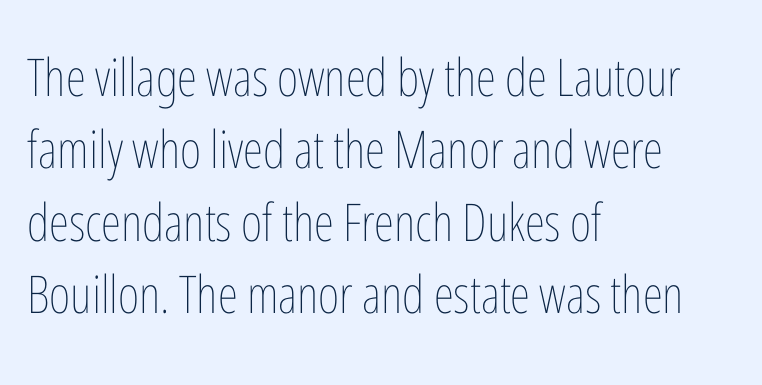
{"italic": "no", "bold": "no", "weight": "thin", "width": "condensed", "stroke_contrast": "low", "x_height": "medium", "monospaced": "no", "underline": "no", "align": "left", "line_spacing": "normal", "line_spacing_ratio": 1.39, "letter_spacing": "normal", "letter_spacing_em": 0.0, "glyph_px": 52}
